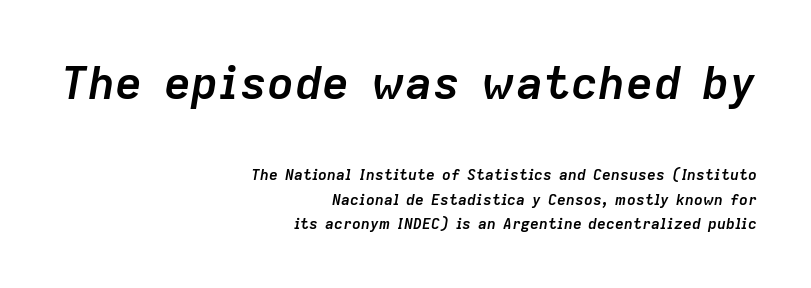
Q: Is the text bold? A: Yes.
Q: Is the text italic (slanted)? A: Yes, it leans right by about 9 degrees.
Q: Is the text underlined? A: No.
Q: How is the paragraph aligned? A: Right-aligned.
Q: Is the spacing between letters normal or unusually wide? A: Normal.
Q: Is the spacing between lines tight, normal or loose? A: Normal.
Q: Which block of text is set in a larger size, the first (top) or the second (bottom)? A: The first (top) one.
Q: Width (condensed, normal, or wide)? A: Normal.
Q: Stroke contrast? A: Low.
Q: x-height? A: Medium.
Q: Monospaced? A: No.
